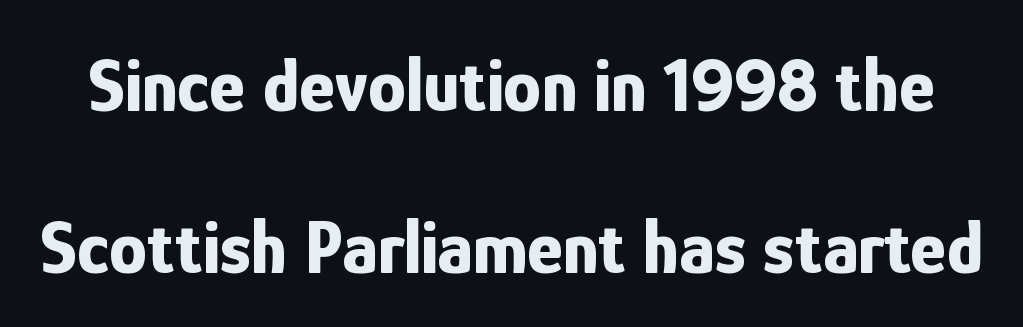
Q: Is the text bold? A: Yes.
Q: Is the text italic (slanted)? A: No, it is upright.
Q: Is the typeface a serif or a sans-serif typeface? A: Sans-serif.
Q: Is the text underlined? A: No.
Q: Is the spacing between letters normal or unusually wide? A: Normal.
Q: Is the spacing between lines tight, normal or loose? A: Loose.
Q: Width (condensed, normal, or wide)? A: Condensed.
Q: Stroke contrast? A: Low.
Q: x-height? A: Medium.
Q: Monospaced? A: No.
